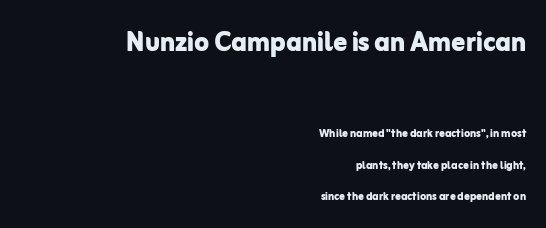
Type style note: lacks serifs. The first block has been scaled up relative to the second. Check under the words: just untouched page. This sample has the flowing, uneven cadence of proportional lettering.
